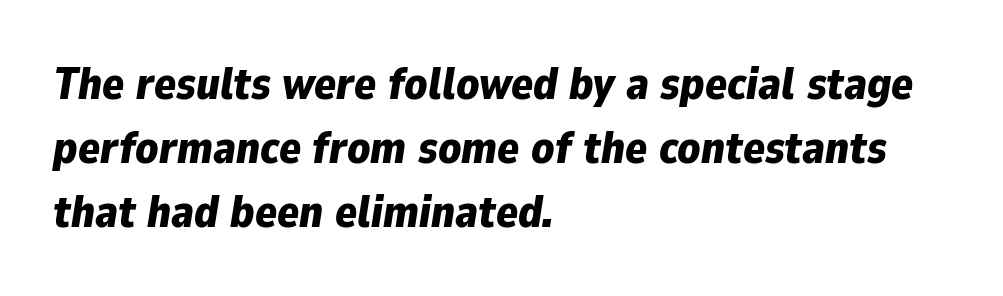
Q: Is the text bold? A: Yes.
Q: Is the text italic (slanted)? A: Yes, it leans right by about 9 degrees.
Q: Is the text underlined? A: No.
Q: How is the paragraph aligned? A: Left-aligned.
Q: Is the spacing between letters normal or unusually wide? A: Normal.
Q: Is the spacing between lines tight, normal or loose? A: Normal.
Q: Width (condensed, normal, or wide)? A: Normal.
Q: Stroke contrast? A: Low.
Q: x-height? A: Medium.
Q: Monospaced? A: No.
